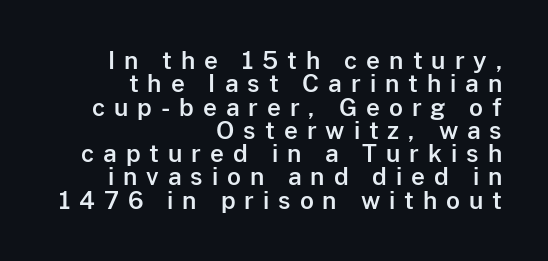
Decoration check: the copy has no underline. The block of text is dense from top to bottom, with scant space between rows. The letters stand straight up with perfectly vertical stems. What stands out about the letter spacing? Its width — letters are far apart.
